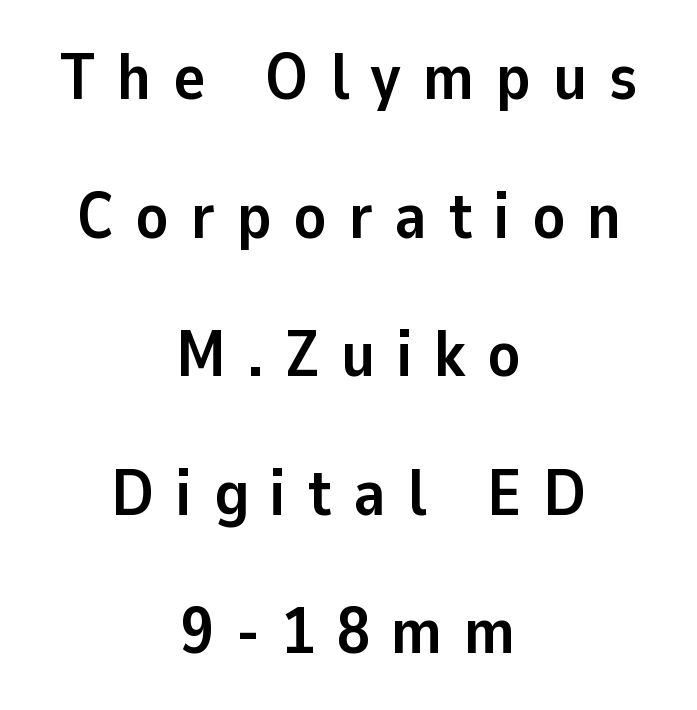
The image shows 66 px semibold sans-serif type, upright; set centered, loose line spacing (2.1x), unusually wide letter spacing (+0.33 em), not underlined; low stroke contrast and a medium x-height.
